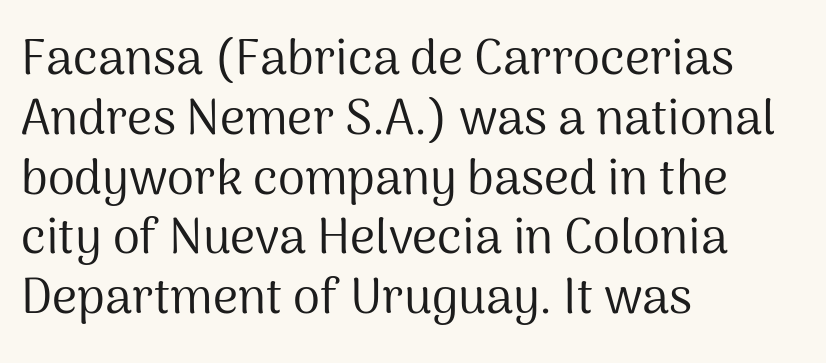
Q: Is the text bold? A: No.
Q: Is the text italic (slanted)? A: No, it is upright.
Q: Is the typeface a serif or a sans-serif typeface? A: Sans-serif.
Q: Is the text underlined? A: No.
Q: How is the paragraph aligned? A: Left-aligned.
Q: Is the spacing between letters normal or unusually wide? A: Normal.
Q: Width (condensed, normal, or wide)? A: Normal.
Q: Stroke contrast? A: Medium.
Q: x-height? A: Medium.
Q: Monospaced? A: No.
